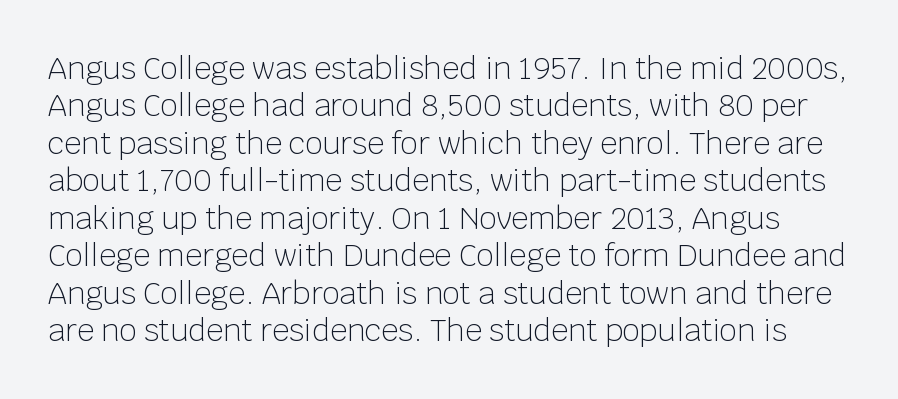
This is sans-serif lettering, the kind often seen on screens and signage. Tall strokes in this sample are plumb rather than angled. Weight class: somewhere from thin through regular. This sample keeps an unexceptional amount of space between lines.
